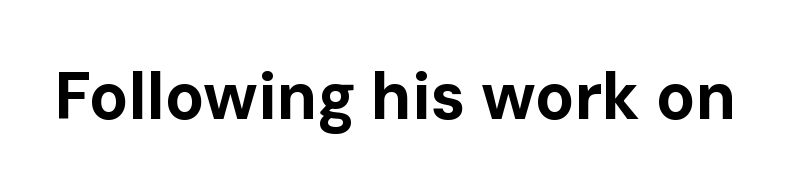
Standard letterfit; no display-style spreading of the glyphs. Character widths vary here, with narrow letters taking less room than wide ones. Emphasis by weight is at full strength: bold. The glyphs are unaccompanied by any horizontal stroke below them. Vertical strokes here are truly vertical. The font family rendered here belongs to the sans-serif group.
